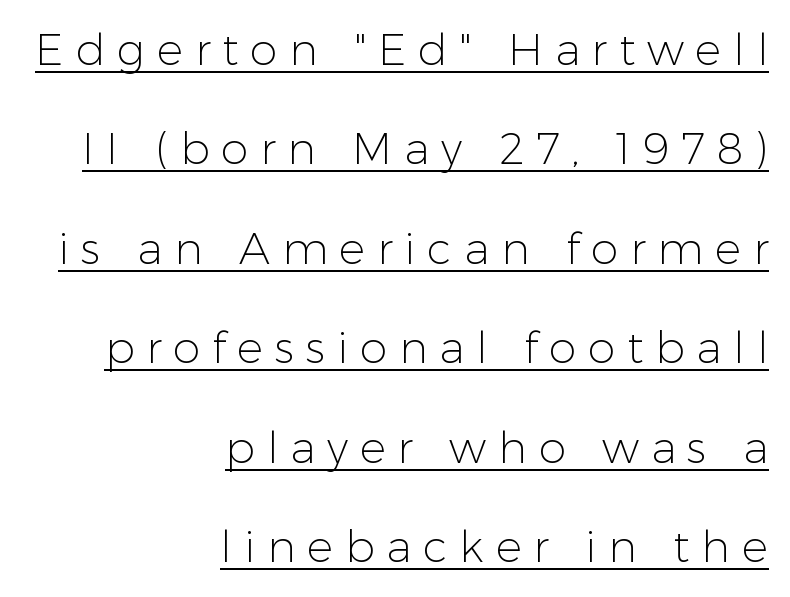
Ordinary non-slanted type is in use. The letters look calm and open, with moderate or lighter stems. Grotesque or geometric, the face here clearly has no serifs. A typesetter would call this heavily tracked-out type.
